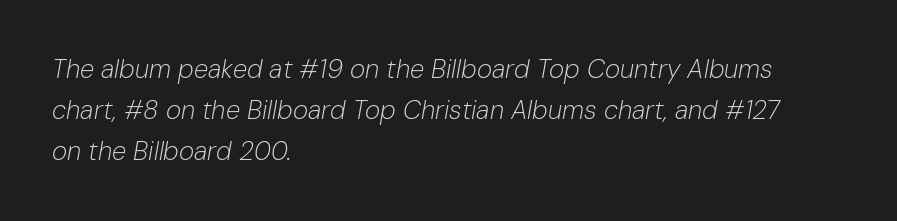
{"italic": "yes", "lean": "right", "slant_degrees": 10, "bold": "no", "underline": "no", "align": "left", "line_spacing": "normal", "line_spacing_ratio": 1.57, "letter_spacing": "normal", "letter_spacing_em": 0.0, "glyph_px": 26}
